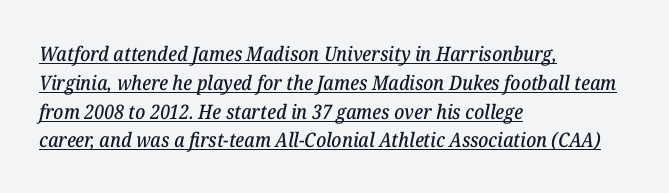
Q: Is the text italic (slanted)? A: Yes, it leans right by about 12 degrees.
Q: Is the text underlined? A: Yes.
Q: How is the paragraph aligned? A: Left-aligned.
Q: Is the spacing between letters normal or unusually wide? A: Normal.
Q: Is the spacing between lines tight, normal or loose? A: Normal.
